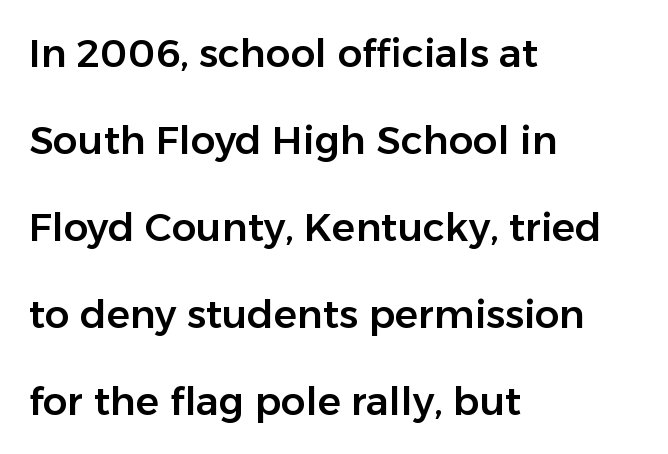
{"serif": "no", "italic": "no", "width": "normal", "stroke_contrast": "low", "x_height": "medium", "monospaced": "no", "underline": "no", "align": "left", "line_spacing": "loose", "line_spacing_ratio": 2.23, "letter_spacing": "normal", "letter_spacing_em": 0.0, "glyph_px": 39}
